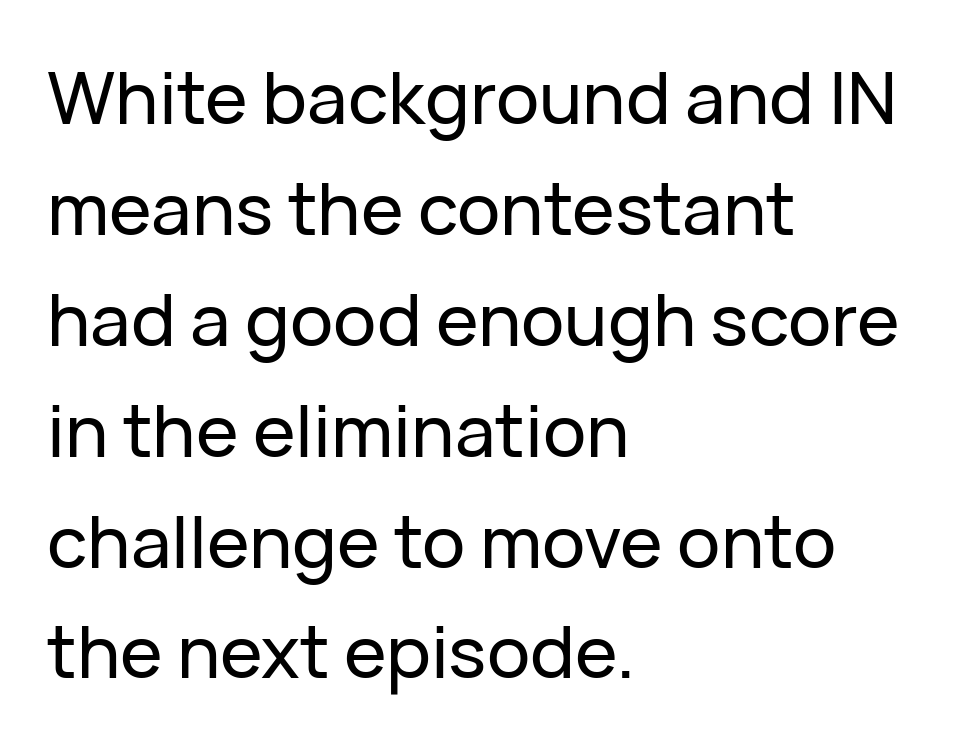
{"serif": "no", "italic": "no", "width": "normal", "stroke_contrast": "low", "x_height": "medium", "monospaced": "no", "underline": "no", "align": "left", "line_spacing": "normal", "line_spacing_ratio": 1.54, "letter_spacing": "normal", "letter_spacing_em": 0.0, "glyph_px": 72}
